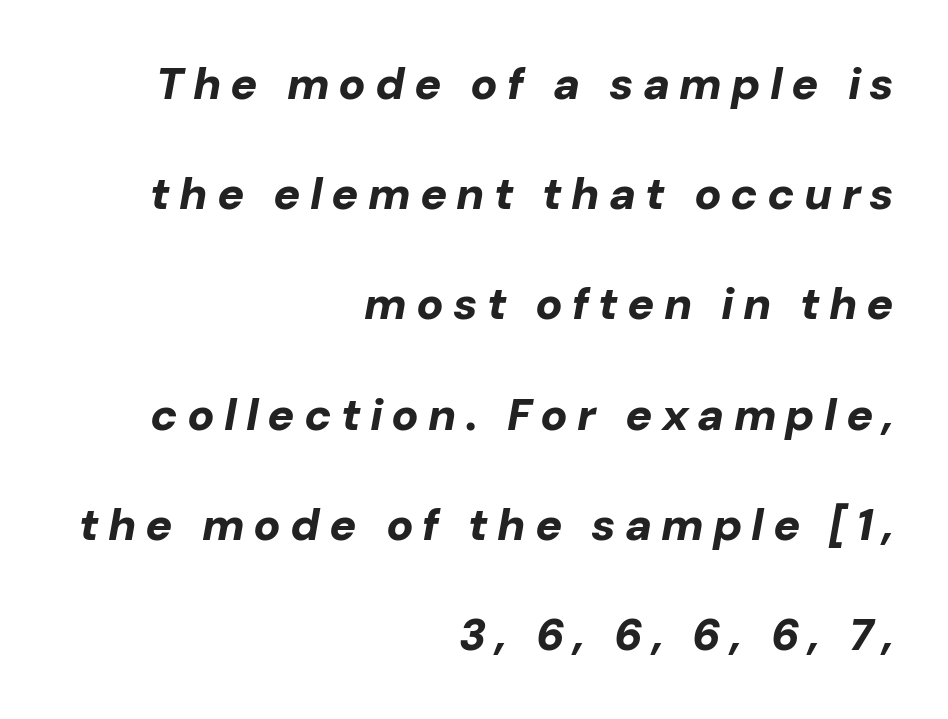
Q: Is the text bold? A: Yes.
Q: Is the text italic (slanted)? A: Yes, it leans right by about 10 degrees.
Q: Is the text underlined? A: No.
Q: How is the paragraph aligned? A: Right-aligned.
Q: Is the spacing between letters normal or unusually wide? A: Unusually wide.
Q: Is the spacing between lines tight, normal or loose? A: Loose.
Q: Width (condensed, normal, or wide)? A: Normal.
Q: Stroke contrast? A: Low.
Q: x-height? A: Medium.
Q: Monospaced? A: No.
